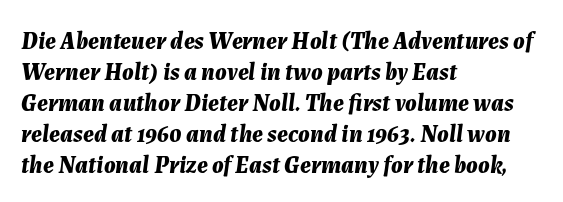
The typography opts for an oblique posture over an upright one. This block has exactly the height ordinary leading produces. If you drew a ruler down the left edge, every line would touch it. Chunky letters — that's bold for sure. What stands out about the letter spacing? Nothing — it is the standard amount. Just letters on the line, the space beneath them empty.
